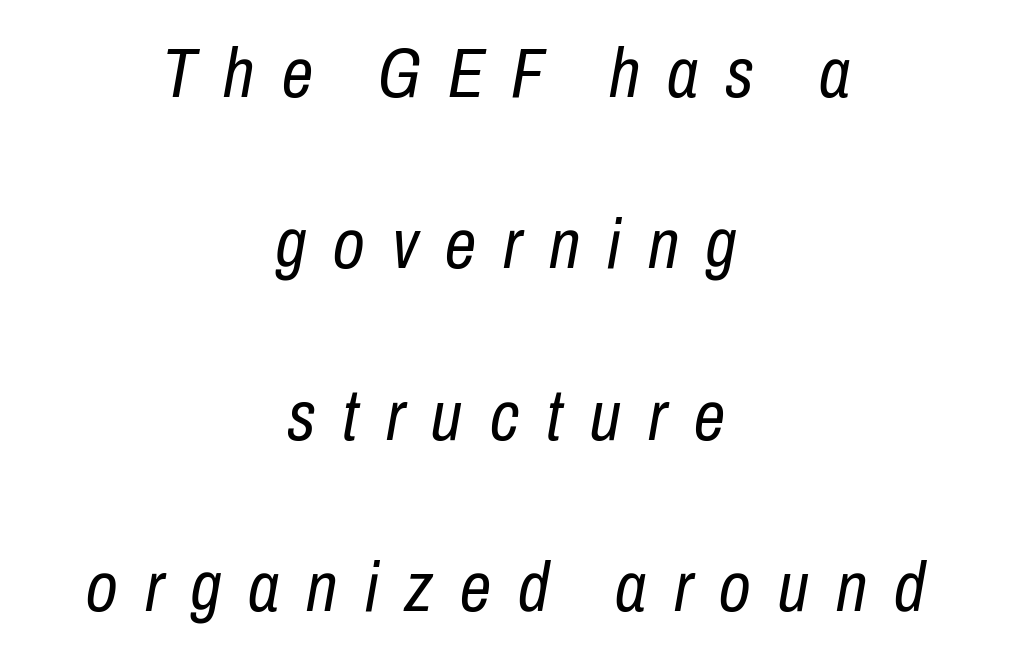
The image shows 70 px regular-weight, condensed type, italic (leaning right); set centered, loose line spacing (2.45x), unusually wide letter spacing (+0.39 em), not underlined; low stroke contrast and a medium x-height.
